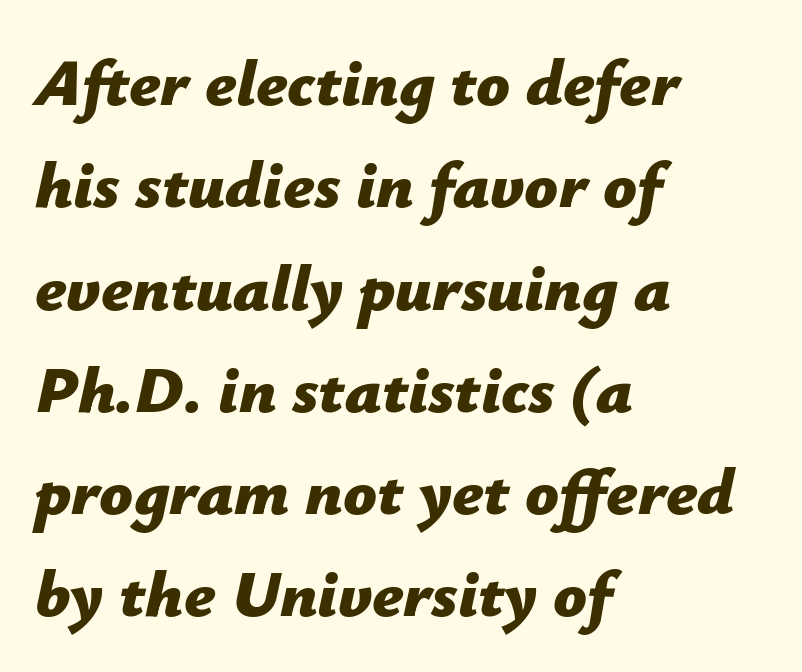
Q: Is the text bold? A: Yes.
Q: Is the text italic (slanted)? A: Yes, it leans right by about 12 degrees.
Q: Is the text underlined? A: No.
Q: How is the paragraph aligned? A: Left-aligned.
Q: Is the spacing between letters normal or unusually wide? A: Normal.
Q: Is the spacing between lines tight, normal or loose? A: Normal.
Q: Width (condensed, normal, or wide)? A: Normal.
Q: Stroke contrast? A: Low.
Q: x-height? A: Medium.
Q: Monospaced? A: No.
